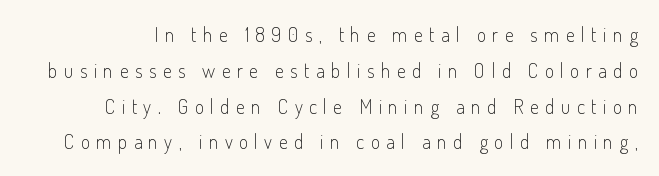
The strokes carry an ordinary text weight at most. Posture: straight, roman, zero tilt. Characters follow at a spacing far wider than the type designer built in. The gap between lines stays unmarked.
